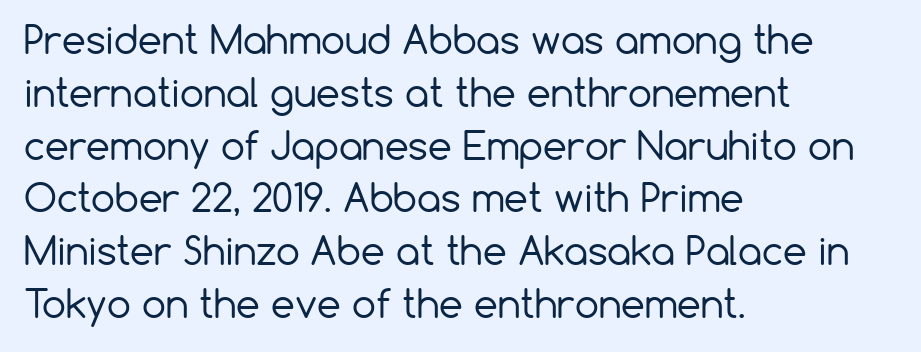
{"serif": "no", "italic": "no", "bold": "no", "weight": "regular", "width": "normal", "stroke_contrast": "low", "x_height": "medium", "monospaced": "no", "underline": "no", "align": "left", "line_spacing": "normal", "line_spacing_ratio": 1.39, "letter_spacing": "normal", "letter_spacing_em": 0.0, "glyph_px": 38}
